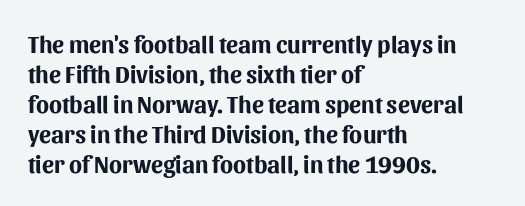
{"italic": "no", "bold": "yes", "underline": "no", "align": "left", "line_spacing": "normal", "line_spacing_ratio": 1.25, "letter_spacing": "normal", "letter_spacing_em": 0.0, "glyph_px": 24}
